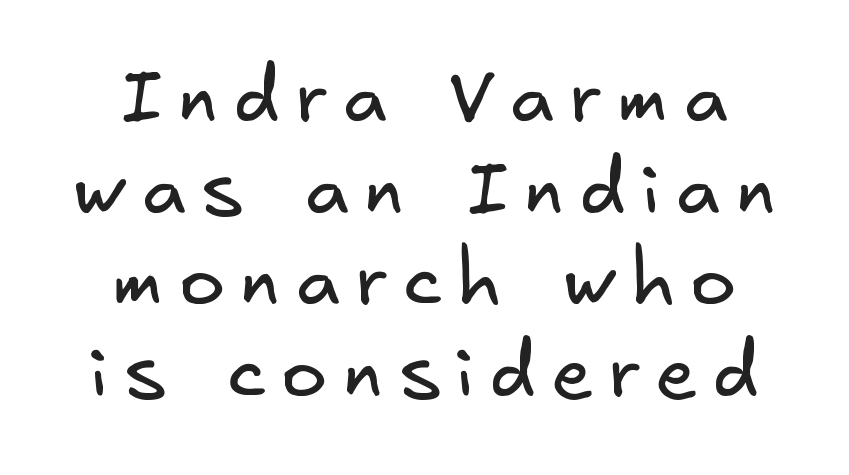
{"serif": "no", "bold": "no", "weight": "regular", "width": "normal", "stroke_contrast": "low", "x_height": "small", "underline": "no", "align": "center", "line_spacing_ratio": 1.19, "letter_spacing": "wide", "letter_spacing_em": 0.2, "glyph_px": 77}
